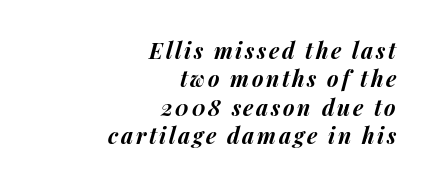
Slant detected: the letters are inclined. In terms of leading, this rendering sits right in the middle. The passage is arranged like a letterhead date or caption credit — flush right. Rule under the text: the space is simply empty.
